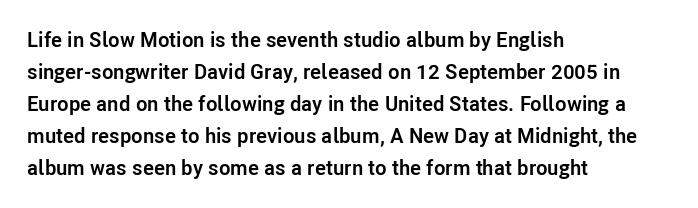
The type sits square on the baseline with zero lean. Summary of weight: heavy, a full bold. Interline gaps are of average width in this sample. The type is set solid horizontally, with unmodified tracking. Underline: absent.
